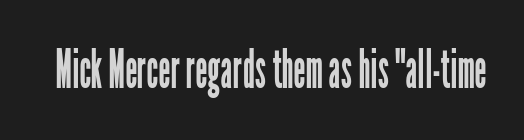
The image shows 53 px regular-weight, condensed sans-serif type, upright; set normal letter spacing, not underlined; low stroke contrast and a medium x-height.
